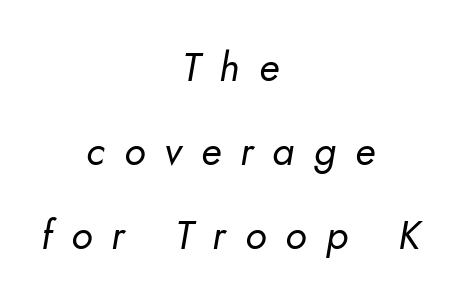
{"italic": "yes", "lean": "right", "slant_degrees": 10, "bold": "no", "weight": "regular", "width": "normal", "stroke_contrast": "low", "x_height": "small", "monospaced": "no", "underline": "no", "align": "center", "line_spacing": "loose", "line_spacing_ratio": 2.1, "letter_spacing": "wide", "letter_spacing_em": 0.48, "glyph_px": 40}
